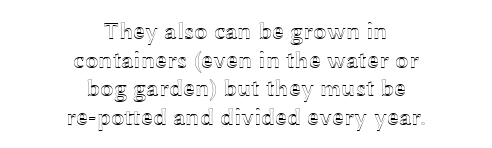
The image shows 24 px text type, upright; set centered, line spacing 1.19x, normal letter spacing, not underlined.
